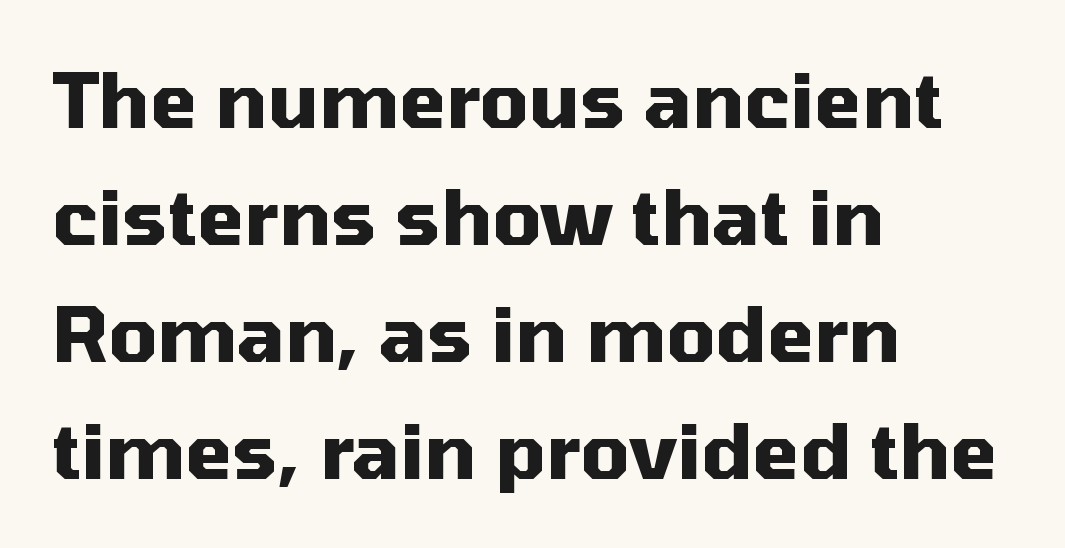
These lines carry a lot of weight — the face is fully bold. Words appear dense and cohesive because spacing is normal. Reading down the block, your eye returns to a fixed left position each line. Beneath every word, the page is bare. Think of a printed novel: that variable character pitch is what you see here.
